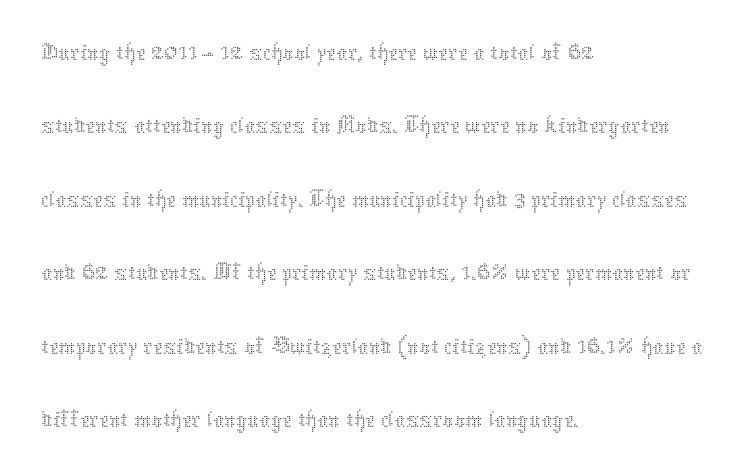
The image shows 54 px thin type, upright; set left-aligned, normal line spacing (1.36x), normal letter spacing, not underlined; medium stroke contrast and a medium x-height.
